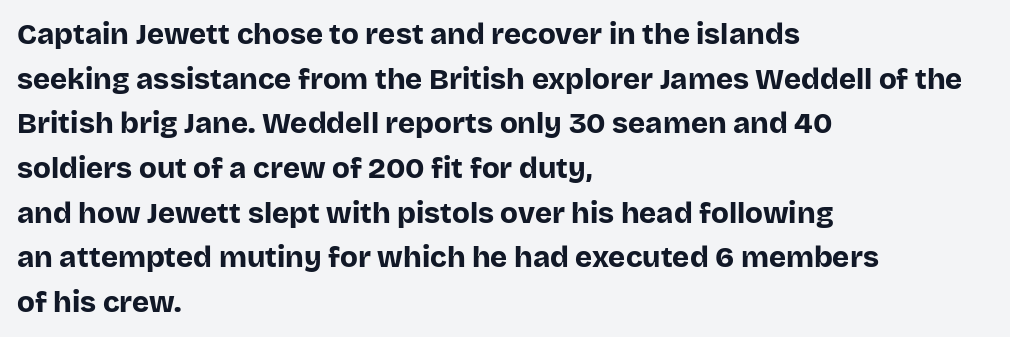
The image shows 29 px bold sans-serif type, upright; set left-aligned, normal line spacing (1.54x), normal letter spacing, not underlined; low stroke contrast and a large x-height.
